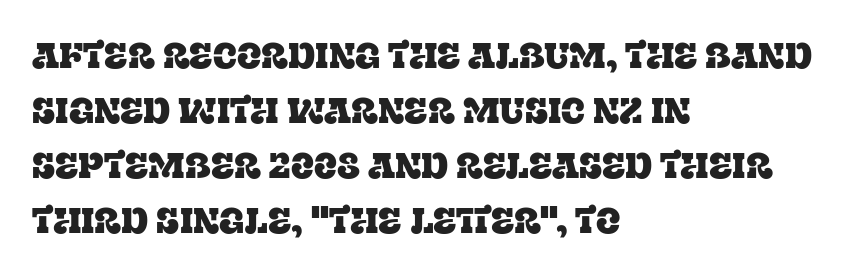
Q: Is the text italic (slanted)? A: No, it is upright.
Q: Is the typeface a serif or a sans-serif typeface? A: Serif.
Q: Is the text underlined? A: No.
Q: How is the paragraph aligned? A: Left-aligned.
Q: Is the spacing between letters normal or unusually wide? A: Normal.
Q: Is the spacing between lines tight, normal or loose? A: Normal.
Q: Width (condensed, normal, or wide)? A: Normal.
Q: Stroke contrast? A: Low.
Q: x-height? A: Large.
Q: Monospaced? A: No.
